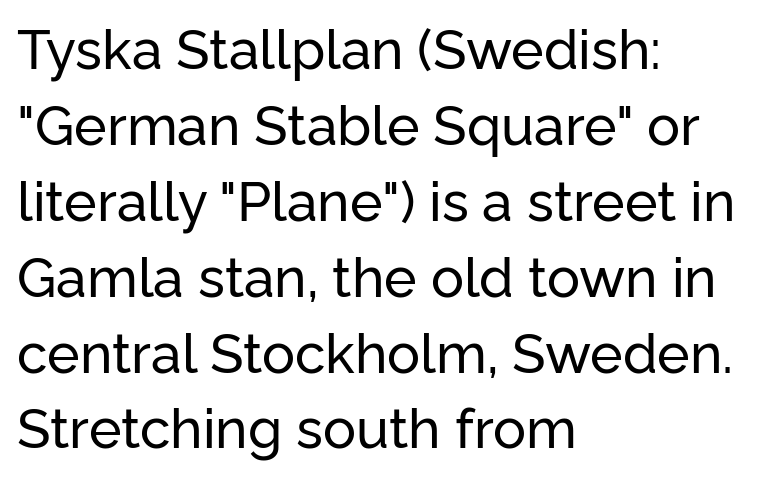
Q: Is the text italic (slanted)? A: No, it is upright.
Q: Is the typeface a serif or a sans-serif typeface? A: Sans-serif.
Q: Is the text underlined? A: No.
Q: How is the paragraph aligned? A: Left-aligned.
Q: Is the spacing between letters normal or unusually wide? A: Normal.
Q: Is the spacing between lines tight, normal or loose? A: Normal.
Q: Width (condensed, normal, or wide)? A: Normal.
Q: Stroke contrast? A: Low.
Q: x-height? A: Medium.
Q: Monospaced? A: No.
